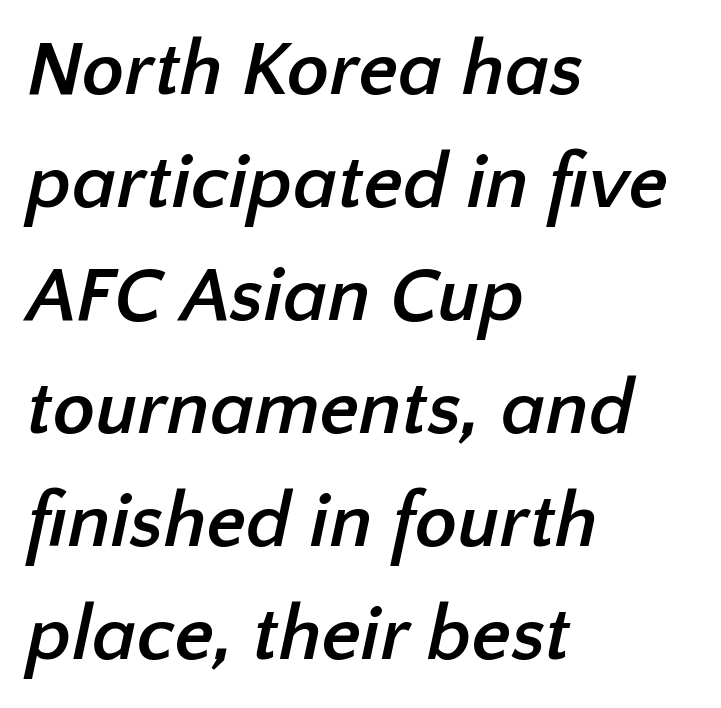
{"serif": "no", "bold": "yes", "weight": "semibold", "width": "normal", "stroke_contrast": "low", "x_height": "medium", "monospaced": "no", "underline": "no", "align": "left", "line_spacing": "normal", "line_spacing_ratio": 1.45, "letter_spacing": "normal", "letter_spacing_em": 0.0, "glyph_px": 78}
